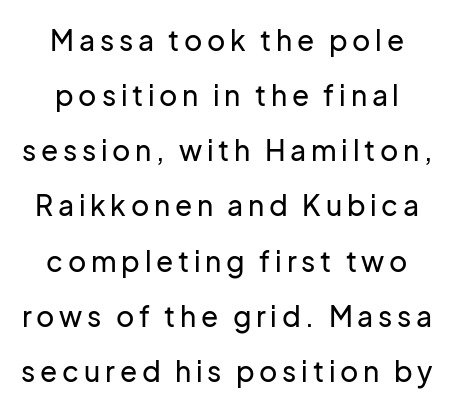
The axis of the letterforms is exactly vertical. The designer dialed line spacing up above the default. Beneath every word, the page is bare. The passage shown is typed in a proportional face where columns would drift.
